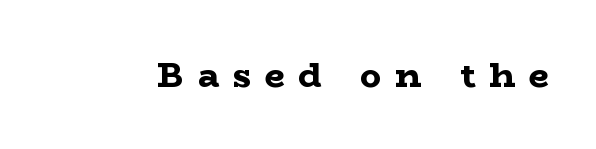
The image shows 35 px bold, wide serif type, upright; set unusually wide letter spacing (+0.4 em), not underlined; low stroke contrast and a medium x-height.
